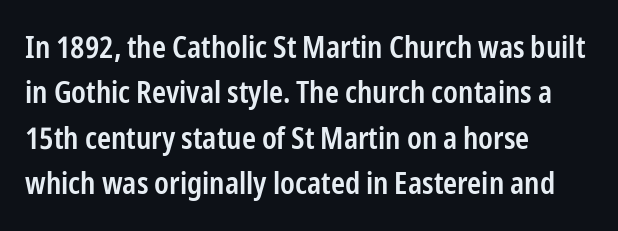
The ragged edge is on the right, which tells us the setting is flush left. Think of a printed novel: that variable character pitch is what you see here. Nothing sits at the stroke ends, so this counts as sans-serif. As a designer I'd log this as weight 600, semibold.
